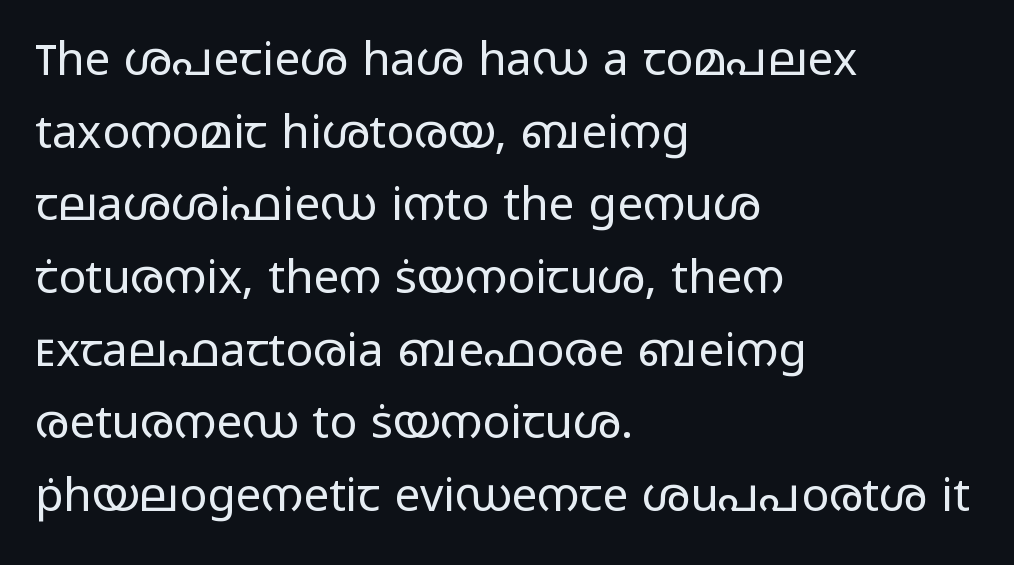
The weight tops out at a normal text grade. The face used here is proportionally spaced, like ordinary book or web type. The passage shown has conventional tracking throughout. Posture: straight, roman, zero tilt.
